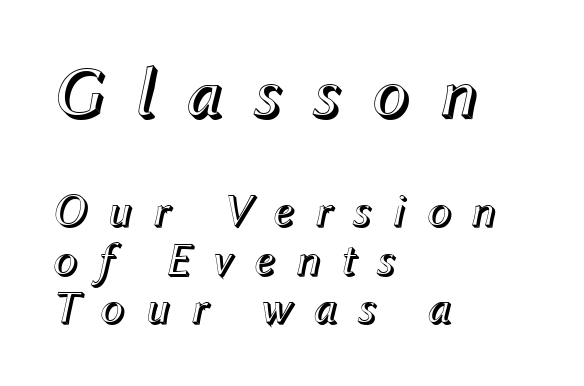
{"italic": "yes", "lean": "right", "slant_degrees": 12, "width": "normal", "x_height": "medium", "monospaced": "no", "underline": "no", "align": "left", "line_spacing": "tight", "line_spacing_ratio": 1.04, "letter_spacing": "wide", "letter_spacing_em": 0.41, "larger_block": "first", "size_ratio": 1.51, "glyph_px": 71}
